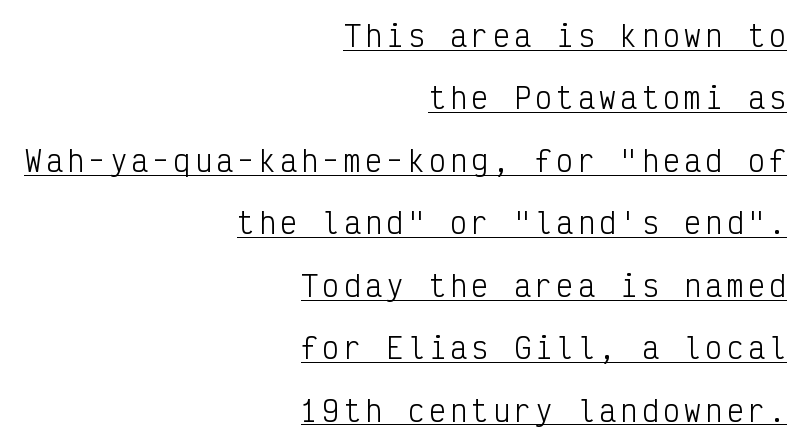
The image shows 28 px light, condensed sans-serif type, upright, monospaced; set right-aligned, loose line spacing (2.23x), underlined; low stroke contrast and a medium x-height.
